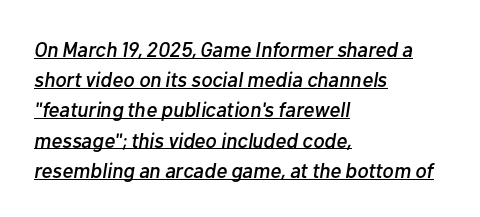
{"italic": "yes", "lean": "right", "slant_degrees": 10, "underline": "yes", "align": "left", "line_spacing": "normal", "line_spacing_ratio": 1.44, "letter_spacing": "normal", "letter_spacing_em": 0.0, "glyph_px": 21}
